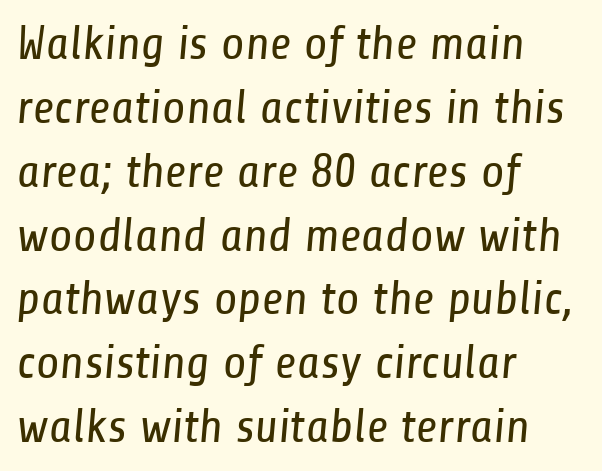
{"serif": "no", "bold": "no", "weight": "regular", "width": "condensed", "stroke_contrast": "low", "x_height": "medium", "monospaced": "no", "underline": "no", "align": "left", "line_spacing": "normal", "line_spacing_ratio": 1.33, "letter_spacing": "normal", "letter_spacing_em": 0.0, "glyph_px": 48}
